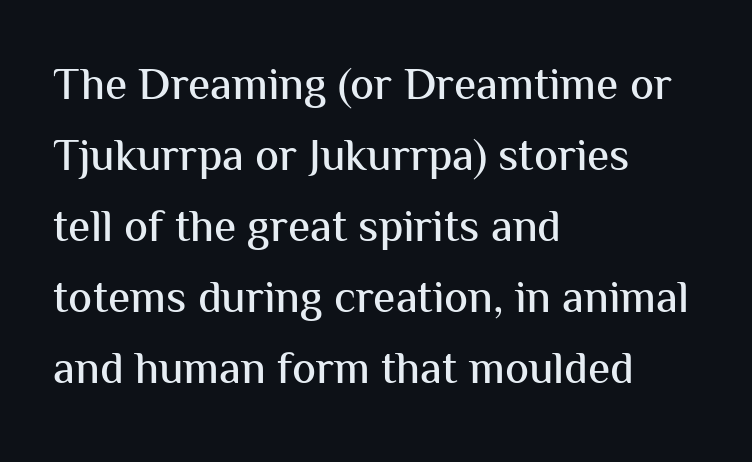
Q: Is the text italic (slanted)? A: No, it is upright.
Q: Is the typeface a serif or a sans-serif typeface? A: Sans-serif.
Q: Is the text underlined? A: No.
Q: How is the paragraph aligned? A: Left-aligned.
Q: Is the spacing between letters normal or unusually wide? A: Normal.
Q: Is the spacing between lines tight, normal or loose? A: Normal.
Q: Width (condensed, normal, or wide)? A: Normal.
Q: Stroke contrast? A: Medium.
Q: x-height? A: Medium.
Q: Monospaced? A: No.
